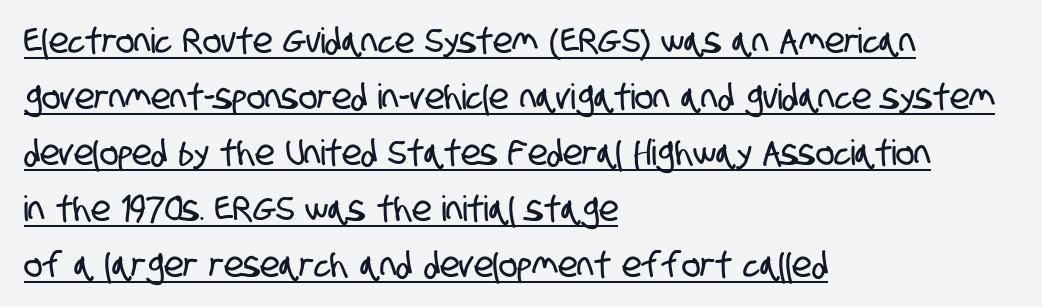
Q: Is the typeface a serif or a sans-serif typeface? A: Sans-serif.
Q: Is the text underlined? A: Yes.
Q: How is the paragraph aligned? A: Left-aligned.
Q: Is the spacing between letters normal or unusually wide? A: Normal.
Q: Is the spacing between lines tight, normal or loose? A: Normal.
Q: Width (condensed, normal, or wide)? A: Condensed.
Q: Stroke contrast? A: Low.
Q: x-height? A: Large.
Q: Monospaced? A: No.
